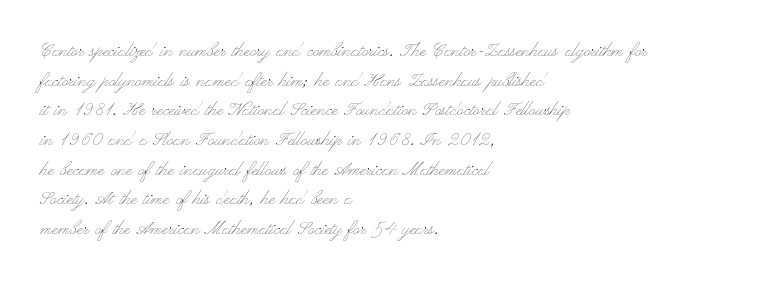
Q: Is the text bold? A: No.
Q: Is the text italic (slanted)? A: Yes.
Q: Is the text underlined? A: No.
Q: How is the paragraph aligned? A: Left-aligned.
Q: Is the spacing between letters normal or unusually wide? A: Normal.
Q: Is the spacing between lines tight, normal or loose? A: Normal.
